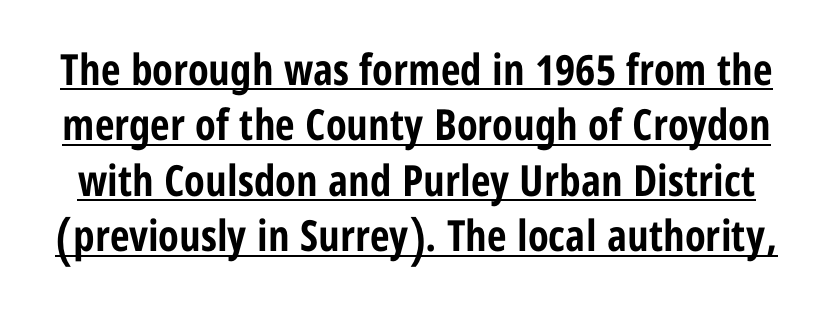
Q: Is the text bold? A: Yes.
Q: Is the text italic (slanted)? A: No, it is upright.
Q: Is the typeface a serif or a sans-serif typeface? A: Sans-serif.
Q: Is the text underlined? A: Yes.
Q: Is the spacing between letters normal or unusually wide? A: Normal.
Q: Is the spacing between lines tight, normal or loose? A: Normal.
Q: Width (condensed, normal, or wide)? A: Condensed.
Q: Stroke contrast? A: Low.
Q: x-height? A: Medium.
Q: Monospaced? A: No.
